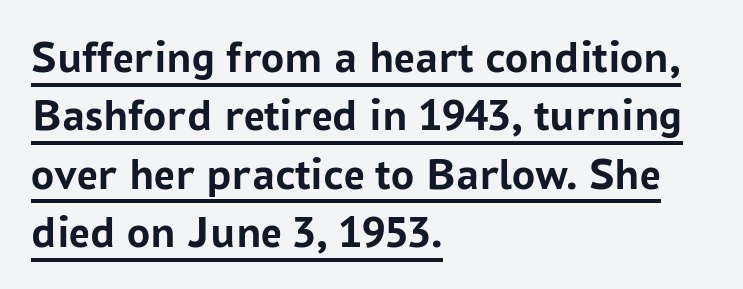
{"serif": "no", "italic": "no", "bold": "yes", "weight": "semibold", "width": "normal", "stroke_contrast": "low", "x_height": "medium", "monospaced": "no", "underline": "yes", "align": "left", "line_spacing": "normal", "line_spacing_ratio": 1.27, "letter_spacing": "normal", "letter_spacing_em": 0.0, "glyph_px": 46}
